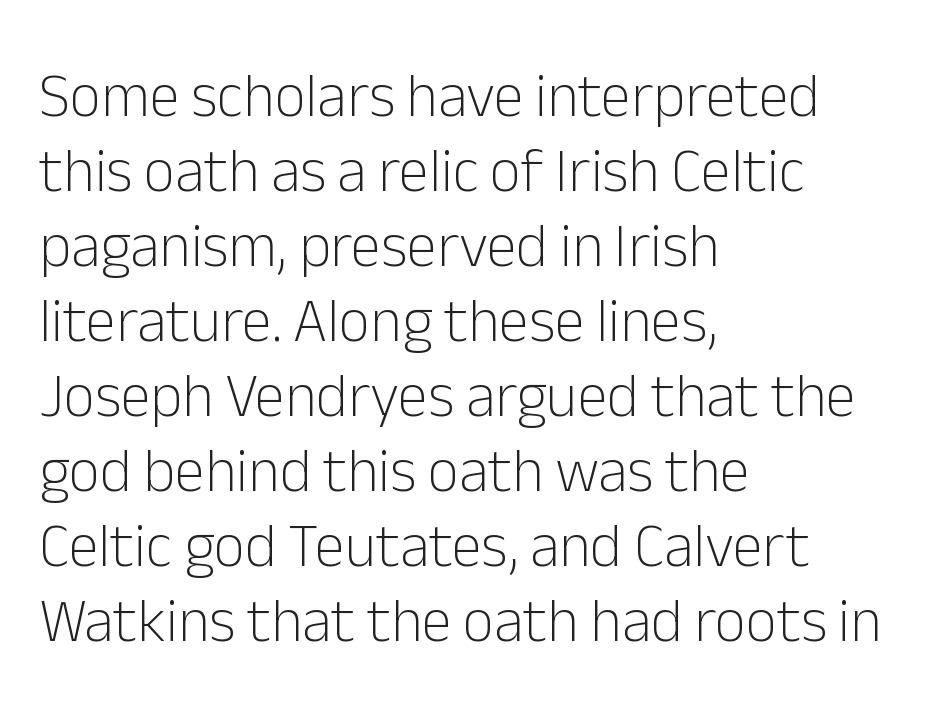
Rule under the text: the space is simply empty. The ragged edge is on the right, which tells us the setting is flush left. What kind of face is this? One without serifs — a sans. Weight: in the light-to-regular range. A typesetter would call this proportional, since set widths differ per character.
